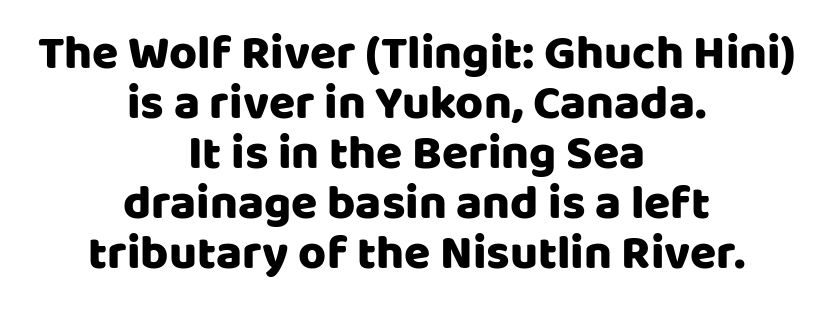
The image shows 48 px sans-serif type, upright; set centered, tight line spacing (1.04x), normal letter spacing, not underlined; low stroke contrast and a large x-height.
